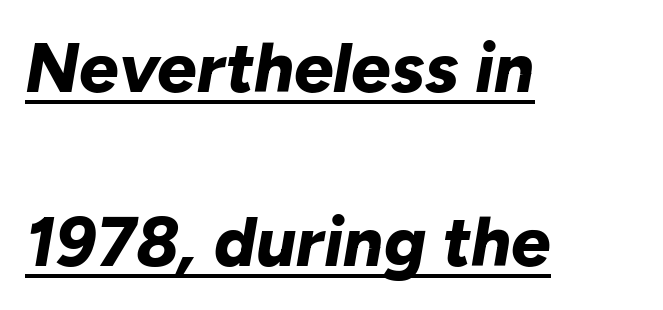
{"italic": "yes", "lean": "right", "slant_degrees": 10, "bold": "yes", "weight": "bold", "width": "normal", "stroke_contrast": "low", "x_height": "medium", "monospaced": "no", "underline": "yes", "align": "left", "line_spacing": "loose", "line_spacing_ratio": 2.49, "letter_spacing": "normal", "letter_spacing_em": 0.0, "glyph_px": 70}
